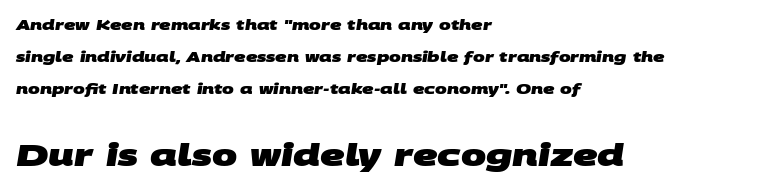
Q: Is the text bold? A: Yes.
Q: Is the typeface a serif or a sans-serif typeface? A: Sans-serif.
Q: Is the text underlined? A: No.
Q: How is the paragraph aligned? A: Left-aligned.
Q: Is the spacing between letters normal or unusually wide? A: Normal.
Q: Is the spacing between lines tight, normal or loose? A: Loose.
Q: Which block of text is set in a larger size, the first (top) or the second (bottom)? A: The second (bottom) one.
Q: Width (condensed, normal, or wide)? A: Wide.
Q: Stroke contrast? A: Medium.
Q: x-height? A: Large.
Q: Monospaced? A: No.
